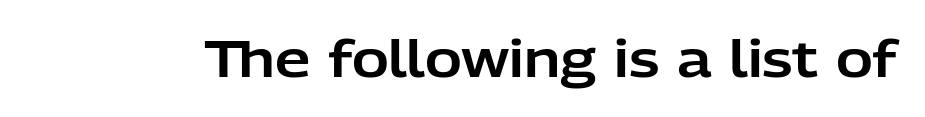
Q: Is the text italic (slanted)? A: No, it is upright.
Q: Is the typeface a serif or a sans-serif typeface? A: Sans-serif.
Q: Is the text underlined? A: No.
Q: Is the spacing between letters normal or unusually wide? A: Normal.
Q: Width (condensed, normal, or wide)? A: Normal.
Q: Stroke contrast? A: Low.
Q: x-height? A: Medium.
Q: Monospaced? A: No.
